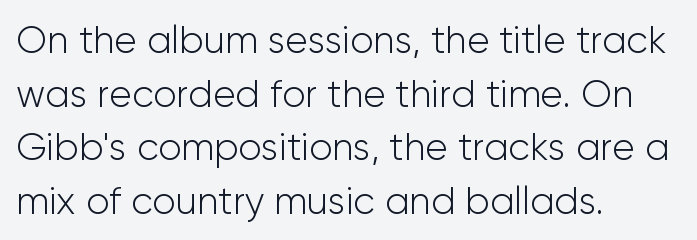
Students, note that the glyphs here touch the page at normal intervals. The rendering anchors every line to the left-hand side. Horizontal bands of white between lines are of average thickness. Style check: upright. The strokes are not fattened; the text isn't bold. You can tell from the bare stems that sans-serif type was used.
